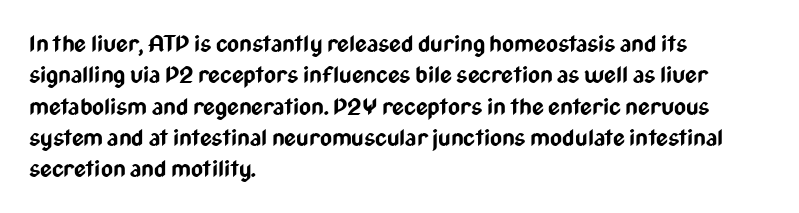
Q: Is the text bold? A: Yes.
Q: Is the text italic (slanted)? A: No, it is upright.
Q: Is the text underlined? A: No.
Q: How is the paragraph aligned? A: Left-aligned.
Q: Is the spacing between letters normal or unusually wide? A: Normal.
Q: Is the spacing between lines tight, normal or loose? A: Normal.
